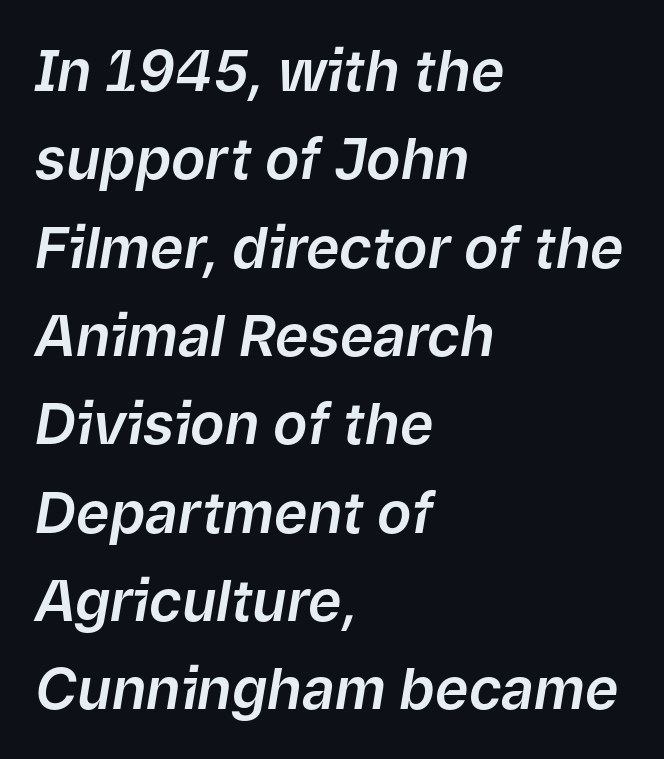
{"italic": "yes", "lean": "right", "slant_degrees": 9, "width": "normal", "stroke_contrast": "low", "x_height": "medium", "monospaced": "no", "underline": "no", "align": "left", "line_spacing": "normal", "line_spacing_ratio": 1.55, "letter_spacing": "normal", "letter_spacing_em": 0.0, "glyph_px": 57}
